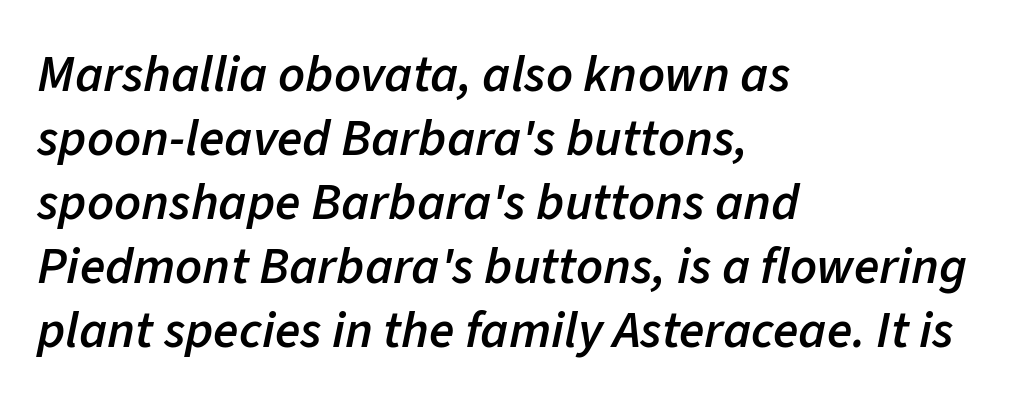
Q: Is the text bold? A: Semi-bold.
Q: Is the text italic (slanted)? A: Yes, it leans right by about 11 degrees.
Q: Is the text underlined? A: No.
Q: How is the paragraph aligned? A: Left-aligned.
Q: Is the spacing between letters normal or unusually wide? A: Normal.
Q: Width (condensed, normal, or wide)? A: Normal.
Q: Stroke contrast? A: Low.
Q: x-height? A: Medium.
Q: Monospaced? A: No.
